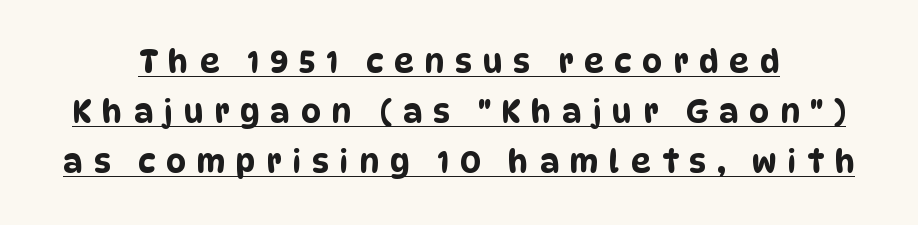
The paragraph shown floats in the horizontal middle. The passage shown has open, widely tracked lettering throughout. The face used here is proportionally spaced, like ordinary book or web type. Does the leading feel generous? No, just average.
